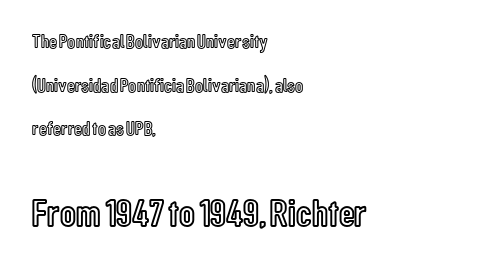
Q: Is the text italic (slanted)? A: No, it is upright.
Q: Is the text underlined? A: No.
Q: How is the paragraph aligned? A: Left-aligned.
Q: Is the spacing between letters normal or unusually wide? A: Normal.
Q: Is the spacing between lines tight, normal or loose? A: Loose.
Q: Which block of text is set in a larger size, the first (top) or the second (bottom)? A: The second (bottom) one.
Q: Width (condensed, normal, or wide)? A: Condensed.
Q: x-height? A: Medium.
Q: Monospaced? A: No.
